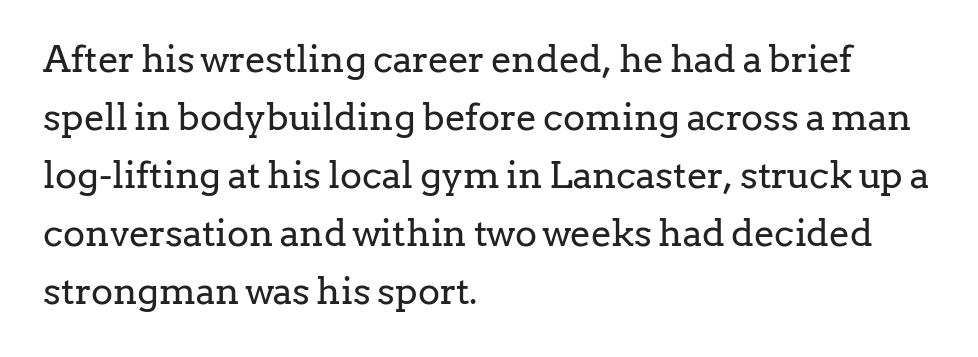
Q: Is the text bold? A: No.
Q: Is the text italic (slanted)? A: No, it is upright.
Q: Is the typeface a serif or a sans-serif typeface? A: Serif.
Q: Is the text underlined? A: No.
Q: How is the paragraph aligned? A: Left-aligned.
Q: Is the spacing between letters normal or unusually wide? A: Normal.
Q: Is the spacing between lines tight, normal or loose? A: Normal.
Q: Width (condensed, normal, or wide)? A: Normal.
Q: Stroke contrast? A: Low.
Q: x-height? A: Medium.
Q: Monospaced? A: No.
